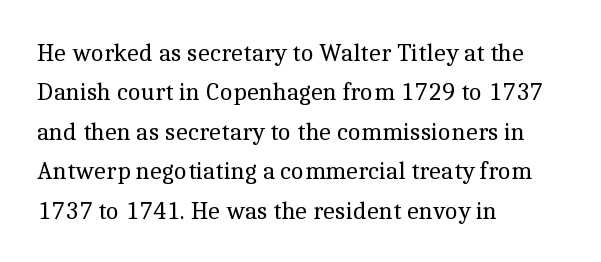
{"italic": "no", "bold": "no", "underline": "no", "align": "left", "line_spacing": "normal", "line_spacing_ratio": 1.58, "letter_spacing": "normal", "letter_spacing_em": 0.0, "glyph_px": 25}
